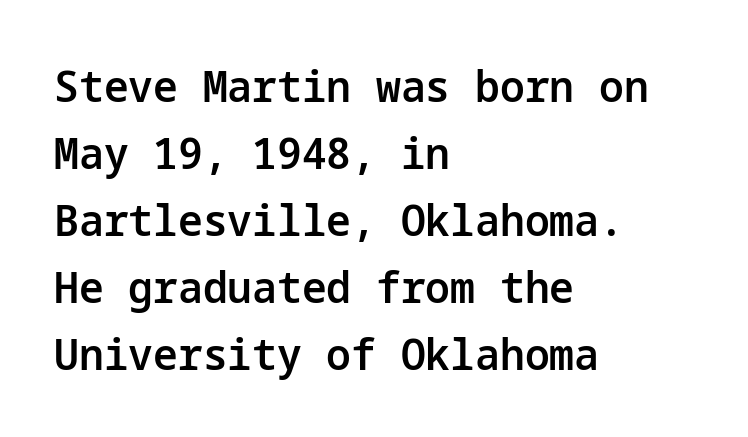
Letterform terminals end flat and unadorned throughout the passage. Visually the block forms a straight wall on the left and a jagged coastline on the right. A fair bit of extra ink — the face is semibold, not bold. Compared with typical paragraphs, the rows here are spaced about the same. Descenders are the only things crossing below the line.
